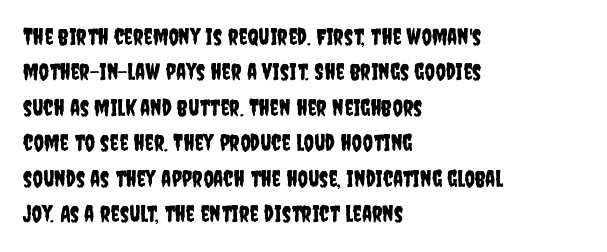
Nope, not italic — everything's standing straight. Words appear dense and cohesive because spacing is normal. The baseline area is clear. These lines sit exactly where default settings would place them. The compositor pushed each line to the left boundary.
